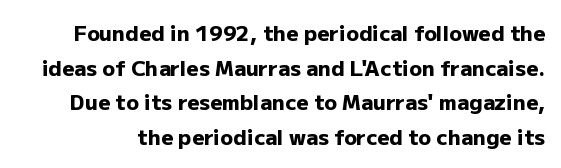
Q: Is the text bold? A: Yes.
Q: Is the text italic (slanted)? A: No, it is upright.
Q: Is the text underlined? A: No.
Q: Is the spacing between letters normal or unusually wide? A: Normal.
Q: Is the spacing between lines tight, normal or loose? A: Normal.
